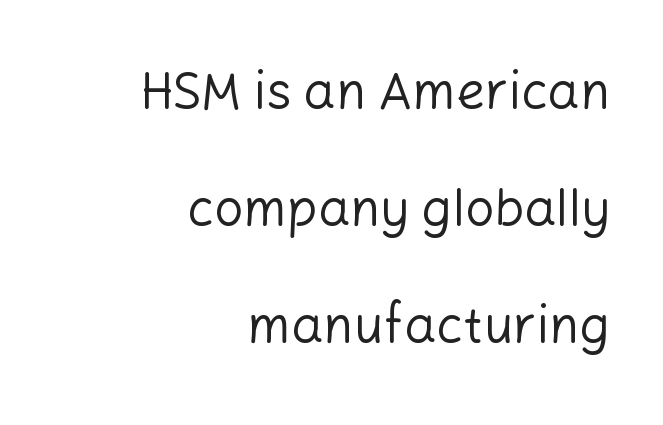
Q: Is the text bold? A: No.
Q: Is the text italic (slanted)? A: No, it is upright.
Q: Is the typeface a serif or a sans-serif typeface? A: Sans-serif.
Q: Is the text underlined? A: No.
Q: How is the paragraph aligned? A: Right-aligned.
Q: Is the spacing between letters normal or unusually wide? A: Normal.
Q: Is the spacing between lines tight, normal or loose? A: Loose.
Q: Width (condensed, normal, or wide)? A: Normal.
Q: Stroke contrast? A: Low.
Q: x-height? A: Medium.
Q: Monospaced? A: No.
